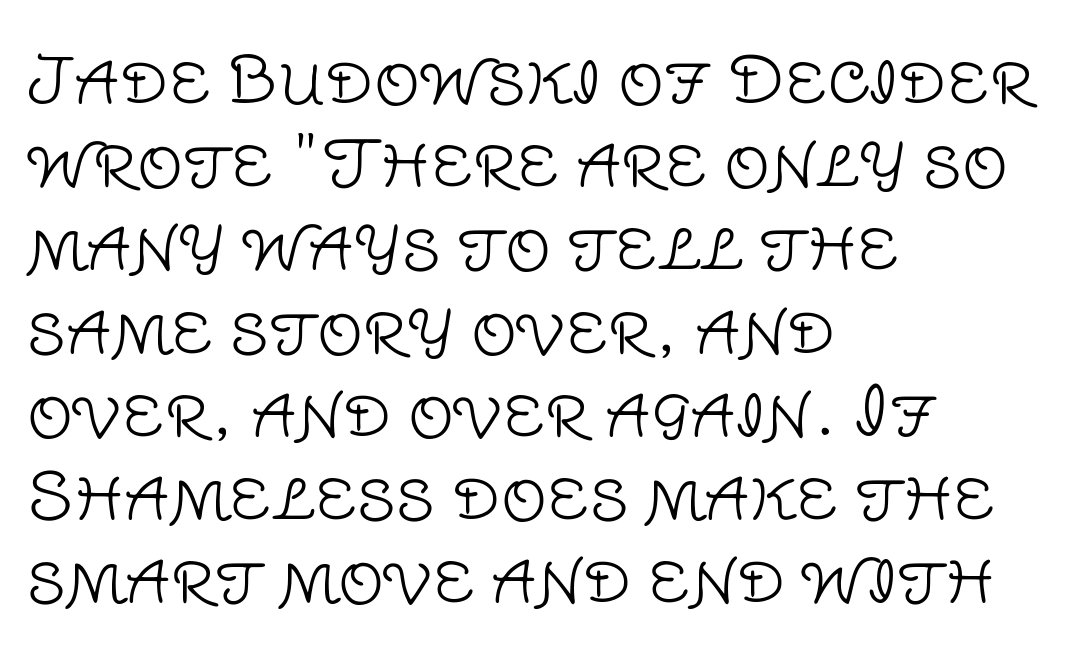
The image shows 64 px light sans-serif type; set left-aligned, normal line spacing (1.3x), normal letter spacing, not underlined; low stroke contrast and a large x-height.
